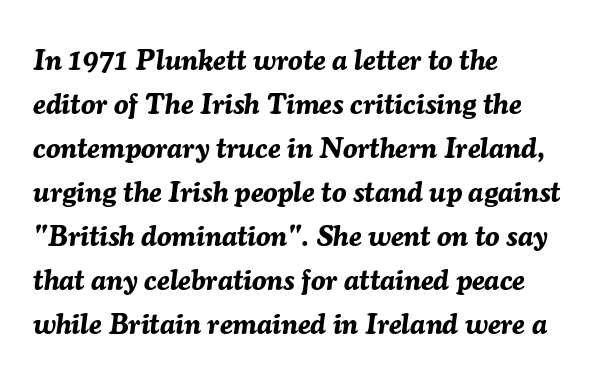
Q: Is the text bold? A: Yes.
Q: Is the text italic (slanted)? A: Yes, it leans right by about 7 degrees.
Q: Is the text underlined? A: No.
Q: How is the paragraph aligned? A: Left-aligned.
Q: Is the spacing between letters normal or unusually wide? A: Normal.
Q: Is the spacing between lines tight, normal or loose? A: Normal.
Q: Width (condensed, normal, or wide)? A: Normal.
Q: Stroke contrast? A: Medium.
Q: x-height? A: Medium.
Q: Monospaced? A: No.
